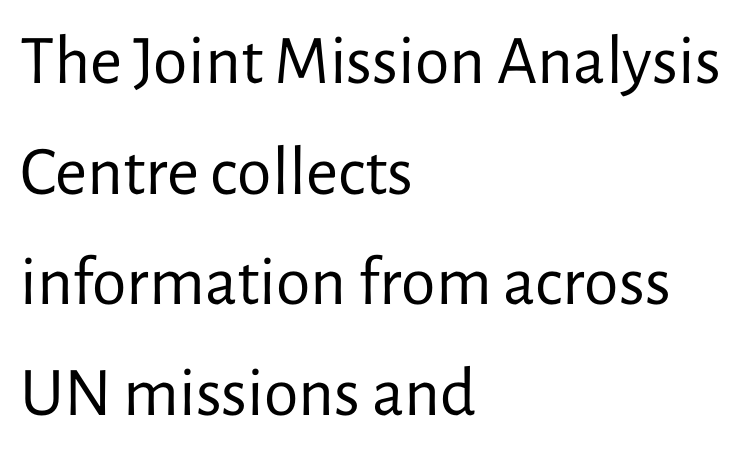
Q: Is the text bold? A: No.
Q: Is the text italic (slanted)? A: No, it is upright.
Q: Is the typeface a serif or a sans-serif typeface? A: Sans-serif.
Q: Is the text underlined? A: No.
Q: How is the paragraph aligned? A: Left-aligned.
Q: Is the spacing between letters normal or unusually wide? A: Normal.
Q: Is the spacing between lines tight, normal or loose? A: Normal.
Q: Width (condensed, normal, or wide)? A: Normal.
Q: Stroke contrast? A: Low.
Q: x-height? A: Medium.
Q: Monospaced? A: No.
